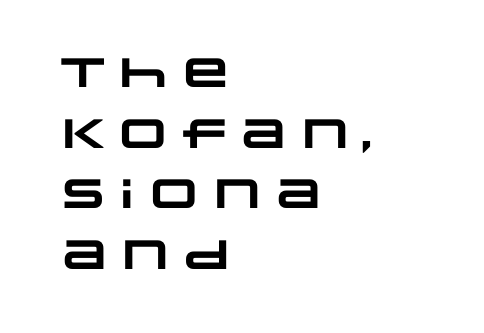
Q: Is the text bold? A: Yes.
Q: Is the typeface a serif or a sans-serif typeface? A: Sans-serif.
Q: Is the text underlined? A: No.
Q: How is the paragraph aligned? A: Left-aligned.
Q: Is the spacing between letters normal or unusually wide? A: Normal.
Q: Is the spacing between lines tight, normal or loose? A: Normal.
Q: Width (condensed, normal, or wide)? A: Wide.
Q: Stroke contrast? A: Low.
Q: x-height? A: Large.
Q: Monospaced? A: No.
